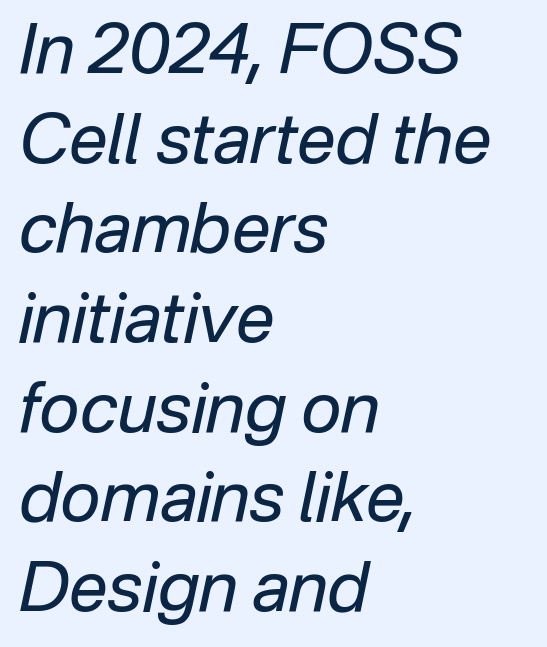
These lines are rendered in a variable-pitch font. The leading is moderate, giving the passage an even texture. Does extra space separate the letters? No, they use regular spacing. The letters look calm and open, with moderate or lighter stems.
